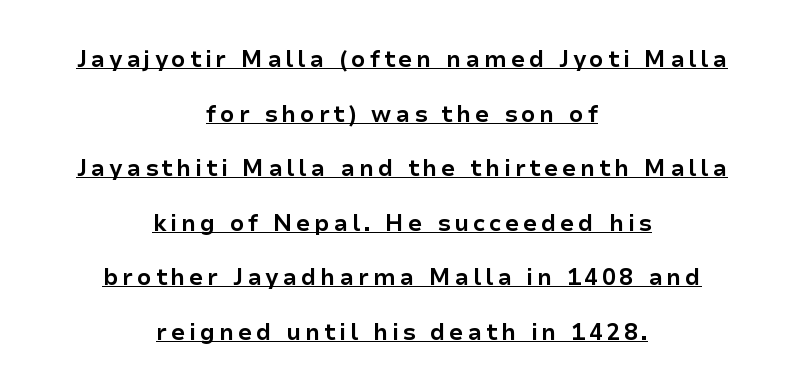
The vertical gap from one line to the next is large. Honestly, the underline is the first thing you notice here. Designer's note — italics off, roman on. Thick stems and heavy bowls — unmistakably bold. These lines are centered, leaving both edges ragged.
